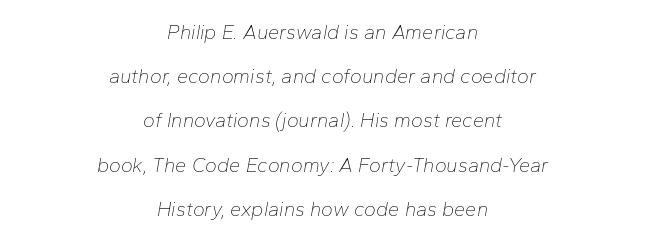
Slant detected: the letters are inclined. The passage shown is not bold in any degree. Clear beneath every line of the passage. Does the copy run flush right? No — it is centered line by line.
